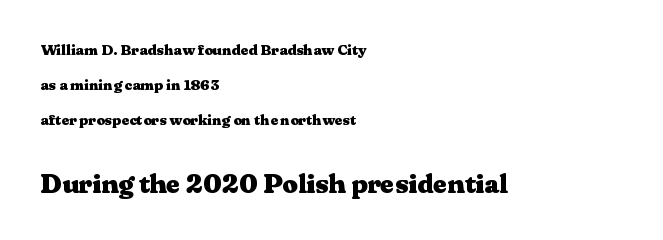
The image shows 27 px bold type, upright; set left-aligned, loose line spacing (2.32x), normal letter spacing, not underlined; the second (bottom) block is 1.8x larger.
